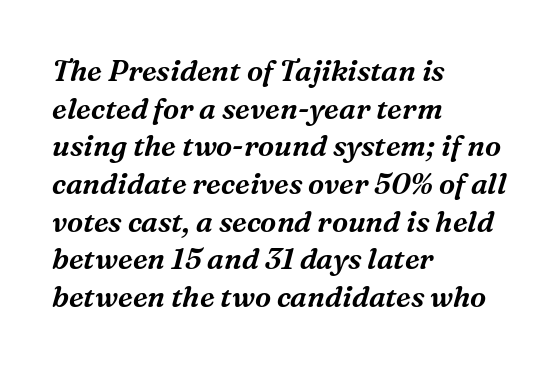
The image shows 29 px serif type, italic (leaning right); set left-aligned, normal line spacing (1.3x), normal letter spacing, not underlined; medium stroke contrast and a medium x-height.
